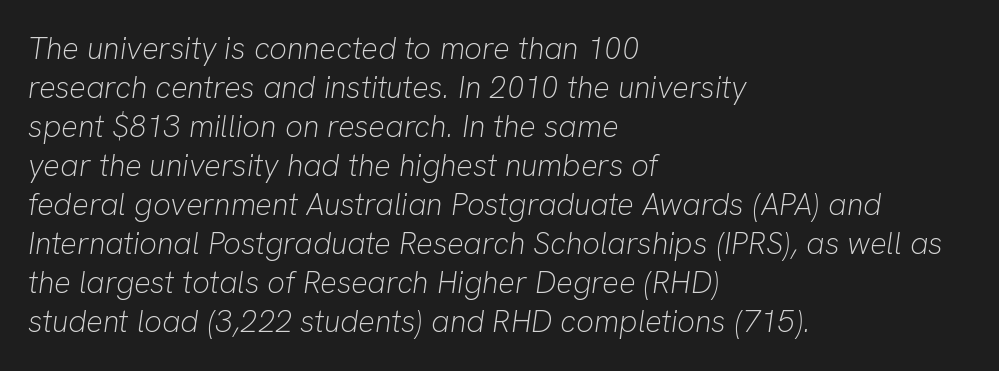
Leading: standard. The typography opts for an oblique posture over an upright one. Descenders are the only things crossing below the line. Is this a fixed-width face? No — the glyphs have proportional, varying widths. The typeface has the unassuming heft of standard copy or less. Look at the tracking — it's just the regular setting, nothing added.
